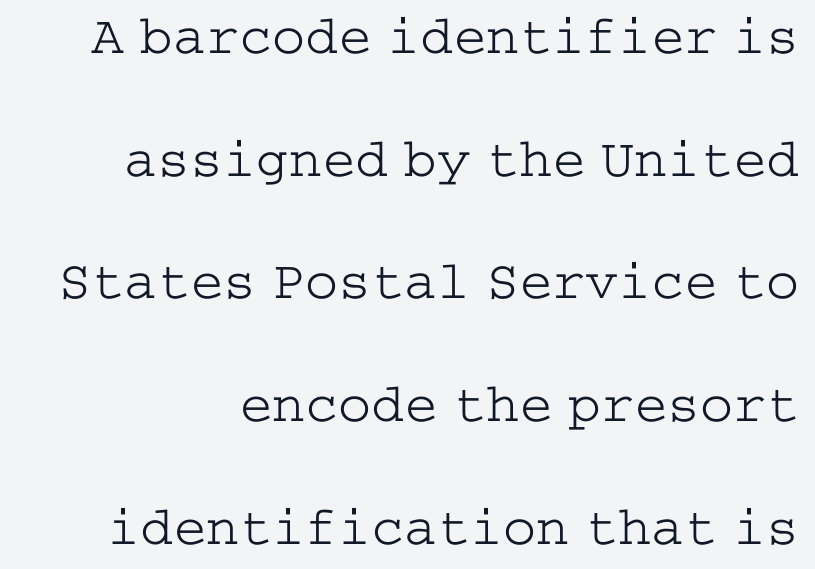
{"serif": "yes", "italic": "no", "bold": "no", "weight": "light", "width": "wide", "stroke_contrast": "low", "x_height": "medium", "underline": "no", "line_spacing": "loose", "line_spacing_ratio": 2.23, "letter_spacing": "normal", "letter_spacing_em": 0.0, "glyph_px": 55}
